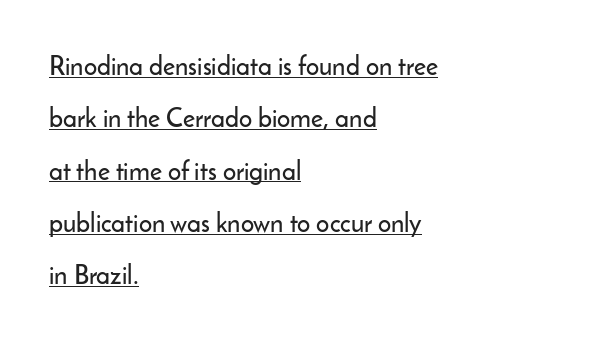
Line beginnings align vertically; line endings do not. Somebody hit Ctrl+U on this one — the words are underlined. These lines keep a tight, regular rhythm from letter to letter. Students, observe: this is what heavily led, spacious text looks like. Rendered with straight, roman letterforms.
